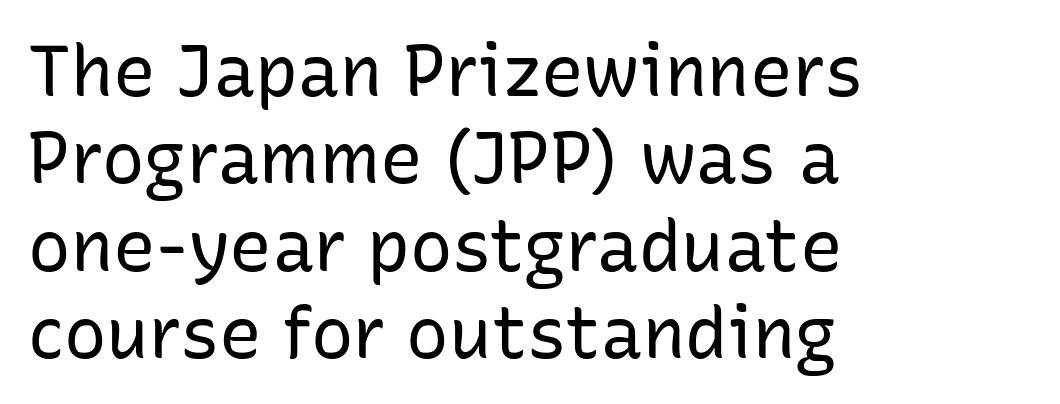
{"serif": "no", "italic": "no", "bold": "no", "weight": "regular", "width": "normal", "stroke_contrast": "low", "x_height": "medium", "monospaced": "no", "underline": "no", "align": "left", "line_spacing_ratio": 1.23, "letter_spacing": "normal", "letter_spacing_em": 0.0, "glyph_px": 71}
